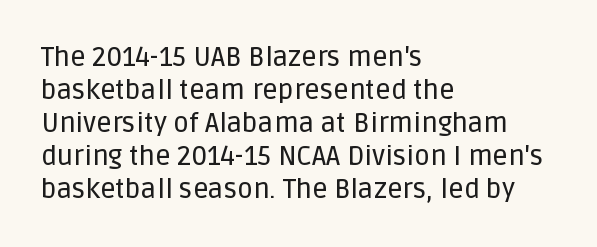
Q: Is the text italic (slanted)? A: No, it is upright.
Q: Is the text underlined? A: No.
Q: How is the paragraph aligned? A: Left-aligned.
Q: Is the spacing between letters normal or unusually wide? A: Normal.
